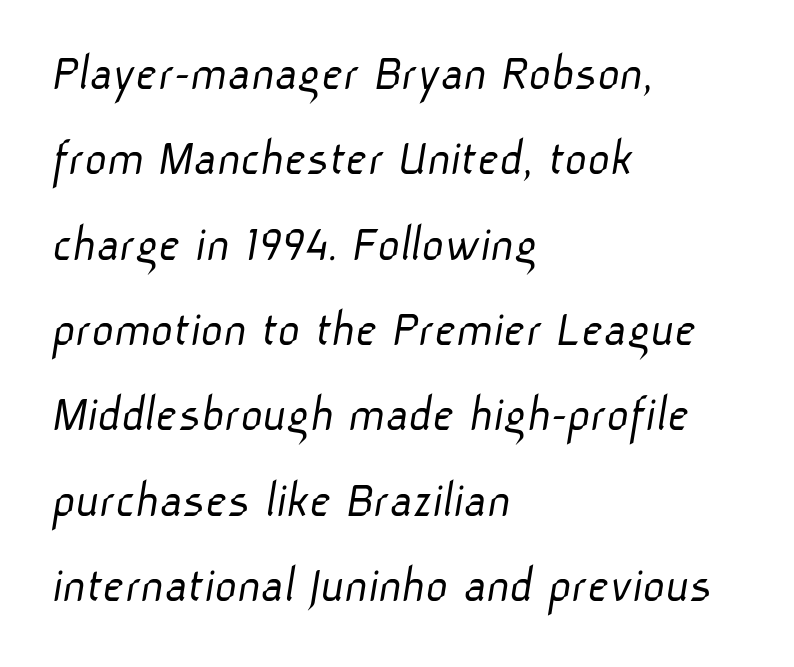
Tracking here is standard; glyphs follow each other at the usual distance. If you measured baseline to baseline, you'd find a middling distance. A student would call this left alignment; a typographer would say flush left, rag right. You could not count columns in this text — the font is proportionally spaced. The space directly below the letters is spotless.
